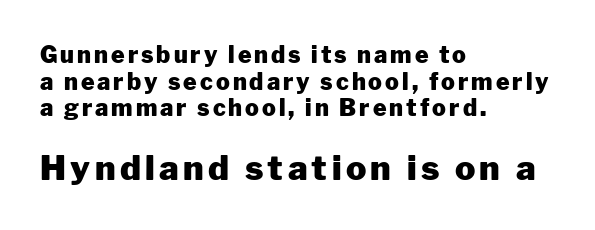
{"serif": "no", "italic": "no", "bold": "yes", "weight": "heavy", "width": "normal", "stroke_contrast": "low", "x_height": "medium", "monospaced": "no", "underline": "no", "align": "left", "line_spacing_ratio": 1.16, "larger_block": "second", "size_ratio": 1.48, "glyph_px": 34}
